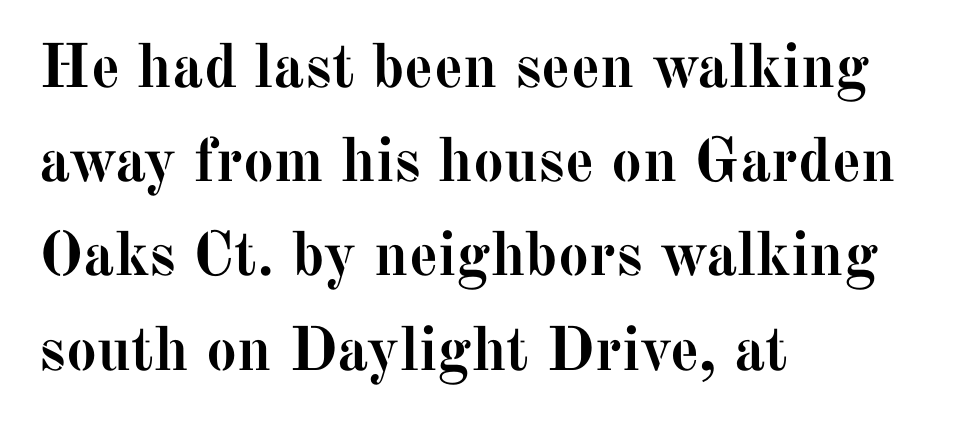
Q: Is the text bold? A: Yes.
Q: Is the text italic (slanted)? A: No, it is upright.
Q: Is the typeface a serif or a sans-serif typeface? A: Serif.
Q: Is the text underlined? A: No.
Q: How is the paragraph aligned? A: Left-aligned.
Q: Is the spacing between letters normal or unusually wide? A: Normal.
Q: Is the spacing between lines tight, normal or loose? A: Normal.
Q: Width (condensed, normal, or wide)? A: Normal.
Q: Stroke contrast? A: Medium.
Q: x-height? A: Medium.
Q: Monospaced? A: No.
